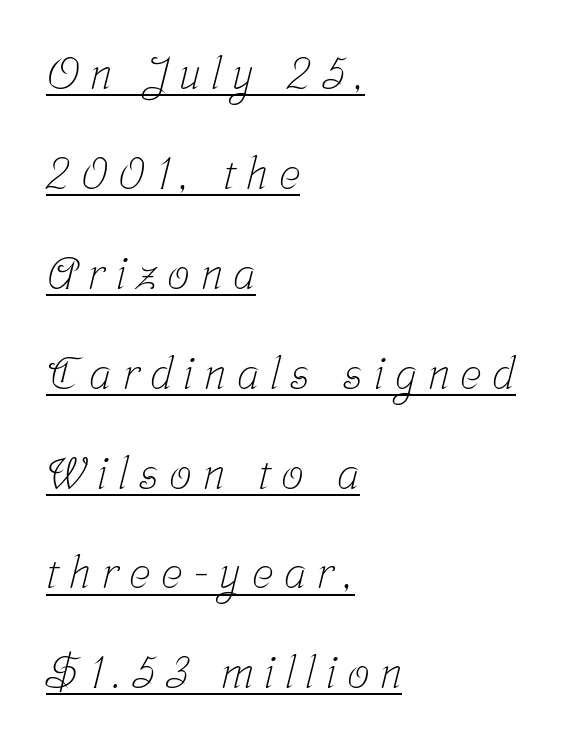
Q: Is the text bold? A: No.
Q: Is the typeface a serif or a sans-serif typeface? A: Serif.
Q: Is the text underlined? A: Yes.
Q: How is the paragraph aligned? A: Left-aligned.
Q: Is the spacing between letters normal or unusually wide? A: Unusually wide.
Q: Is the spacing between lines tight, normal or loose? A: Loose.
Q: Width (condensed, normal, or wide)? A: Condensed.
Q: Stroke contrast? A: Low.
Q: x-height? A: Medium.
Q: Monospaced? A: No.
